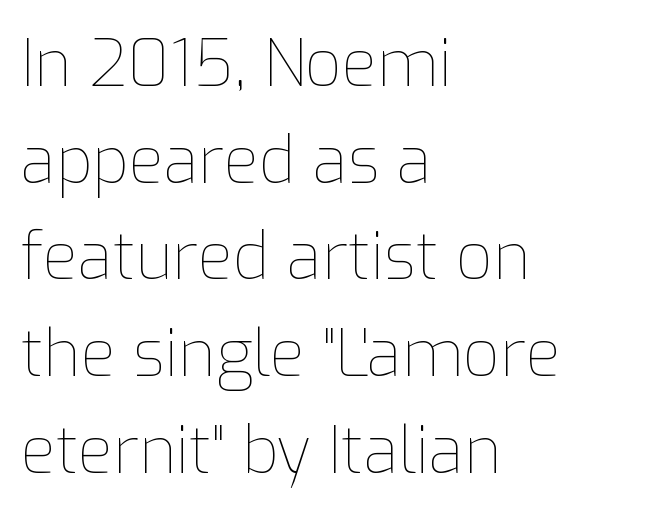
{"italic": "no", "bold": "no", "weight": "thin", "width": "normal", "stroke_contrast": "low", "x_height": "medium", "monospaced": "no", "underline": "no", "align": "left", "line_spacing": "normal", "line_spacing_ratio": 1.51, "letter_spacing": "normal", "letter_spacing_em": 0.0, "glyph_px": 64}
